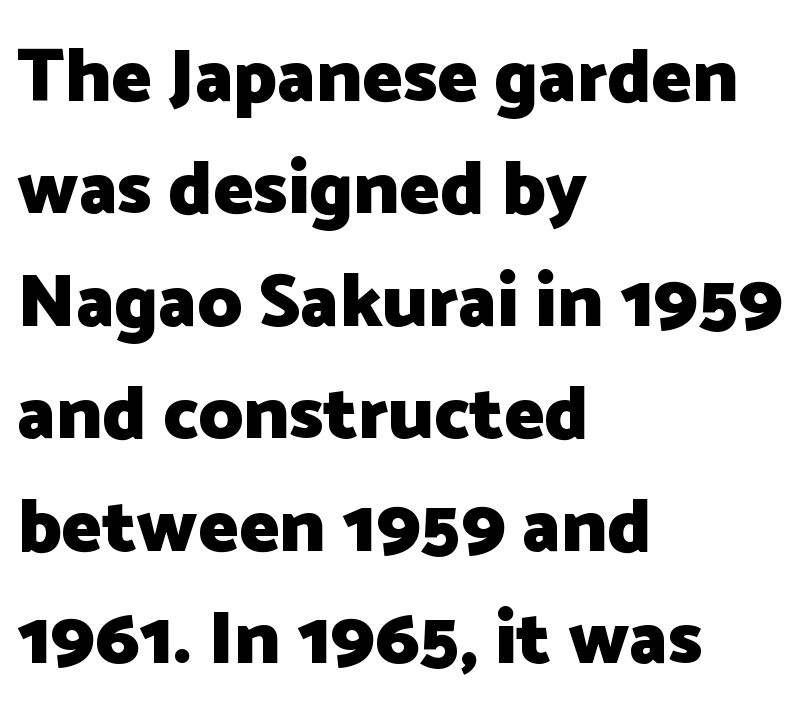
Q: Is the text bold? A: Yes.
Q: Is the text italic (slanted)? A: No, it is upright.
Q: Is the typeface a serif or a sans-serif typeface? A: Sans-serif.
Q: Is the text underlined? A: No.
Q: How is the paragraph aligned? A: Left-aligned.
Q: Is the spacing between letters normal or unusually wide? A: Normal.
Q: Is the spacing between lines tight, normal or loose? A: Normal.
Q: Width (condensed, normal, or wide)? A: Normal.
Q: Stroke contrast? A: Low.
Q: x-height? A: Medium.
Q: Monospaced? A: No.
